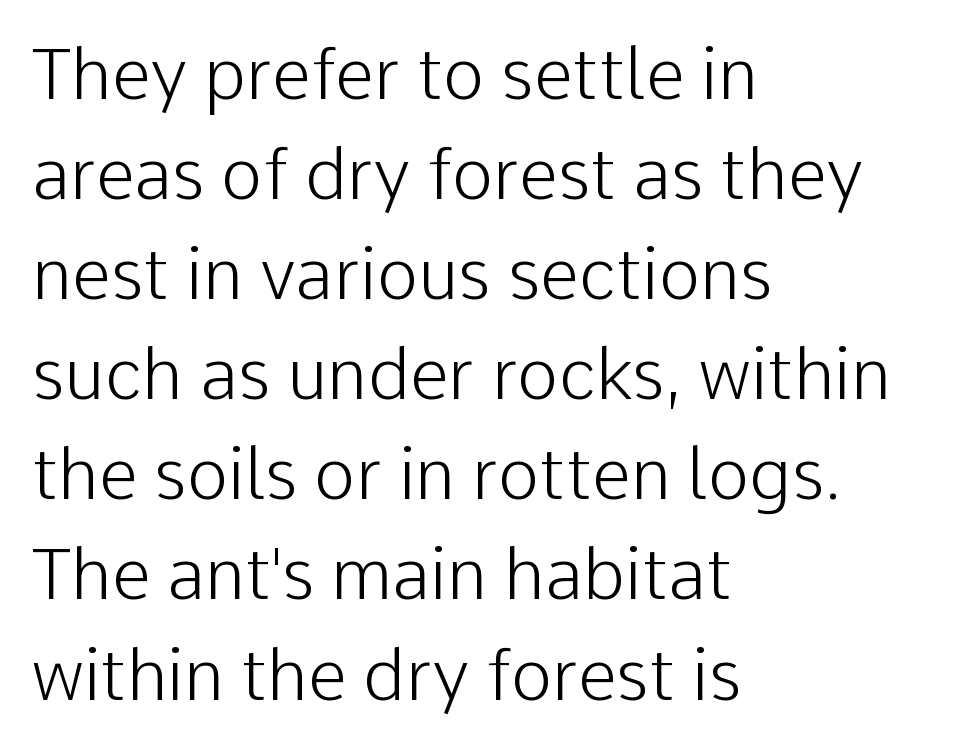
This rendering employs a face without finishing strokes, i.e., a sans-serif. Is the stroke heavy? The answer is a plain regular-or-lighter. This rendering leaves character spacing at its baseline value. These lines are rendered in a variable-pitch font.
